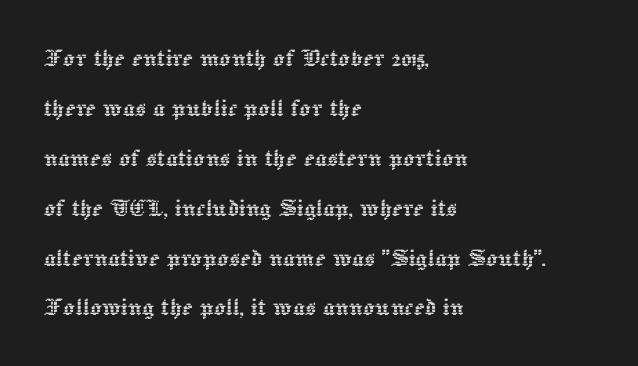
The passage shown is typed in a proportional face where columns would drift. The rendering keeps characters at their native spacing. The rag falls on the right side of this text block. A roman cut, with each character standing at attention. Underline: absent.
